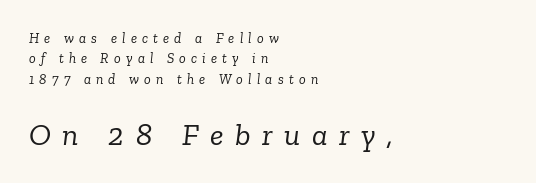
The image shows 31 px light serif type, italic (leaning right); set left-aligned, normal line spacing (1.46x), unusually wide letter spacing (+0.37 em), not underlined; the second (bottom) block is 2.21x larger; low stroke contrast and a medium x-height.
